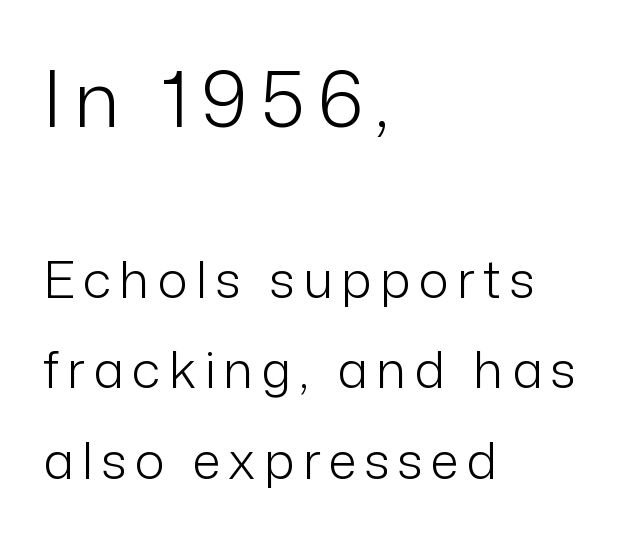
The image shows 77 px light sans-serif type, upright; set left-aligned, line spacing 1.78x, not underlined; the first (top) block is 1.51x larger; low stroke contrast and a medium x-height.
